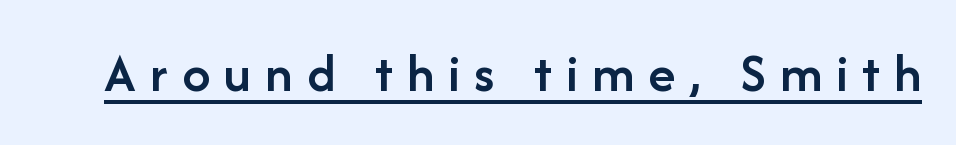
The image shows 56 px semibold sans-serif type, upright; set unusually wide letter spacing (+0.25 em), underlined; low stroke contrast and a medium x-height.
